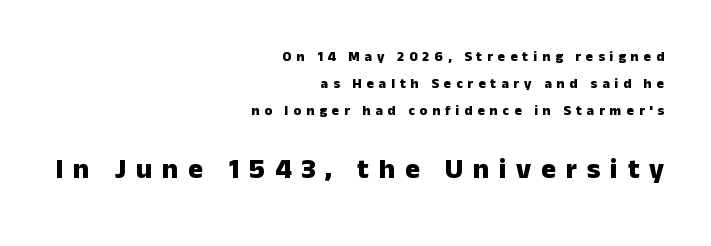
{"serif": "no", "italic": "no", "bold": "yes", "weight": "heavy", "width": "normal", "stroke_contrast": "low", "x_height": "medium", "monospaced": "no", "underline": "no", "align": "right", "line_spacing": "loose", "line_spacing_ratio": 1.93, "letter_spacing": "wide", "letter_spacing_em": 0.35, "larger_block": "second", "size_ratio": 2.0, "glyph_px": 28}
